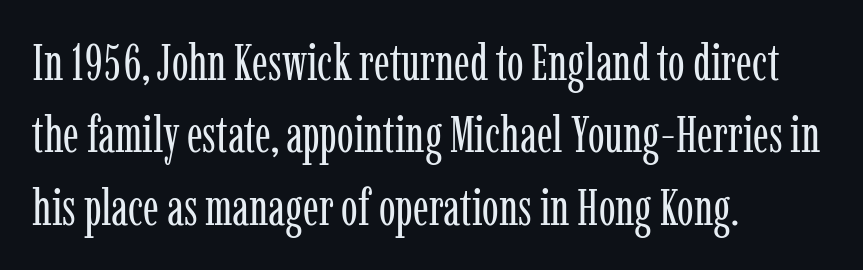
The image shows 50 px regular-weight, condensed serif type, upright; set left-aligned, normal line spacing (1.45x), normal letter spacing, not underlined; low stroke contrast and a medium x-height.
